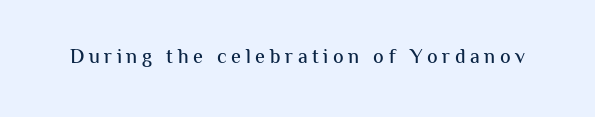
Q: Is the text italic (slanted)? A: No, it is upright.
Q: Is the text underlined? A: No.
Q: Is the spacing between letters normal or unusually wide? A: Unusually wide.
